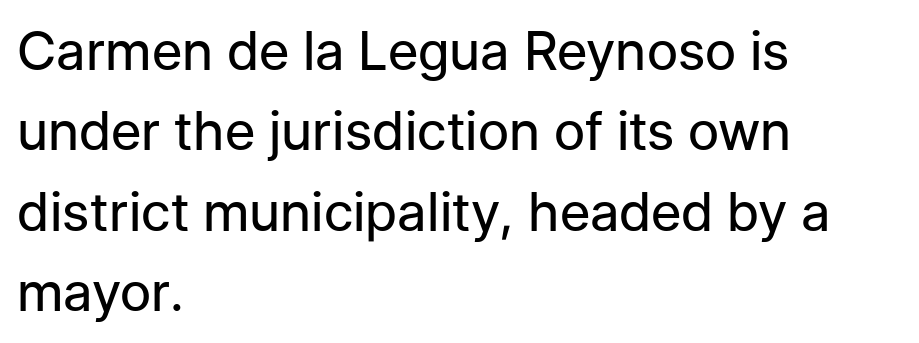
{"serif": "no", "italic": "no", "bold": "no", "weight": "regular", "width": "normal", "stroke_contrast": "low", "x_height": "medium", "monospaced": "no", "underline": "no", "align": "left", "line_spacing": "normal", "line_spacing_ratio": 1.49, "letter_spacing": "normal", "letter_spacing_em": 0.0, "glyph_px": 54}
